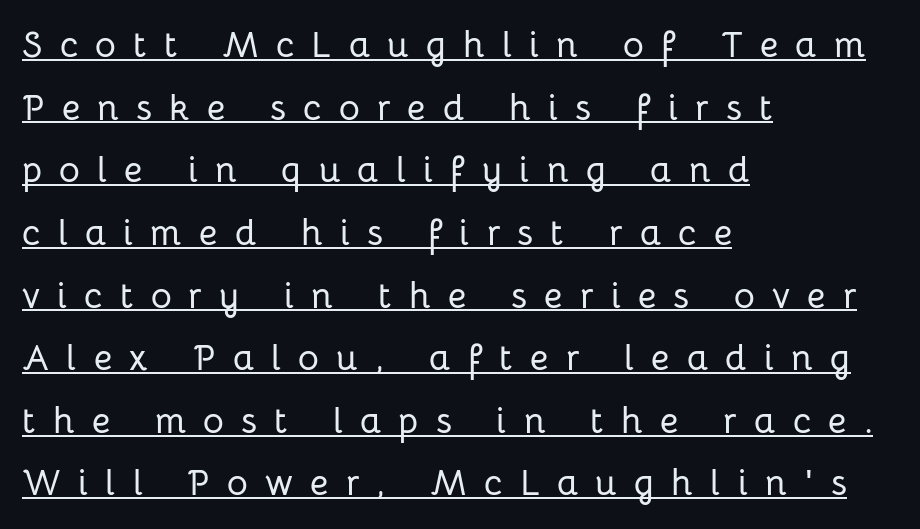
The image shows 36 px sans-serif type, upright; set left-aligned, line spacing 1.74x, unusually wide letter spacing (+0.48 em), underlined; low stroke contrast and a medium x-height.
